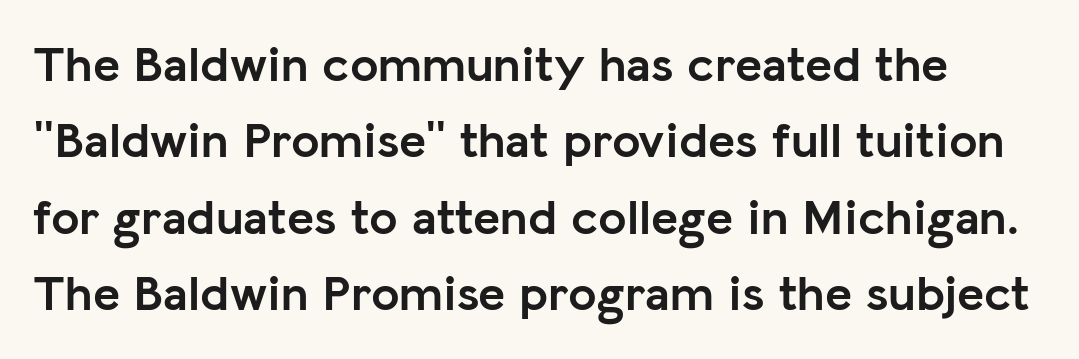
The image shows 51 px semibold sans-serif type, upright; set normal line spacing (1.5x), normal letter spacing, not underlined; low stroke contrast and a medium x-height.
